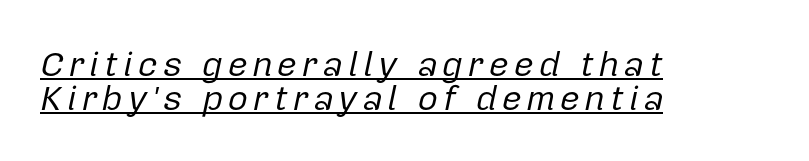
{"italic": "yes", "lean": "right", "slant_degrees": 12, "bold": "no", "weight": "regular", "width": "normal", "stroke_contrast": "low", "x_height": "medium", "monospaced": "no", "underline": "yes", "align": "left", "line_spacing": "tight", "line_spacing_ratio": 0.97, "glyph_px": 35}
